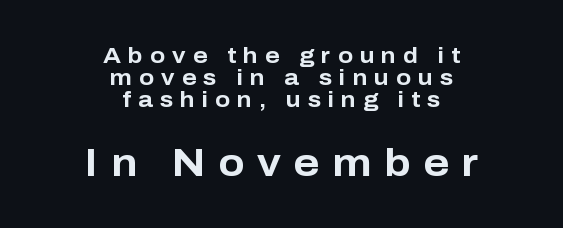
The image shows 39 px bold sans-serif type, upright; set centered, tight line spacing (1.01x), unusually wide letter spacing (+0.32 em), not underlined; the second (bottom) block is 1.77x larger; low stroke contrast and a medium x-height.
